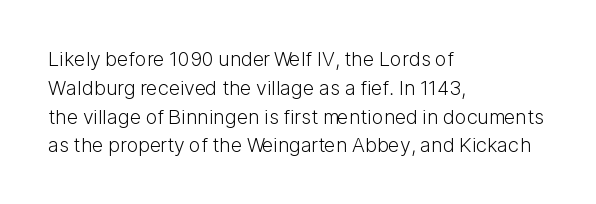
The image shows 20 px text type, upright; set left-aligned, normal line spacing (1.44x), normal letter spacing, not underlined.
